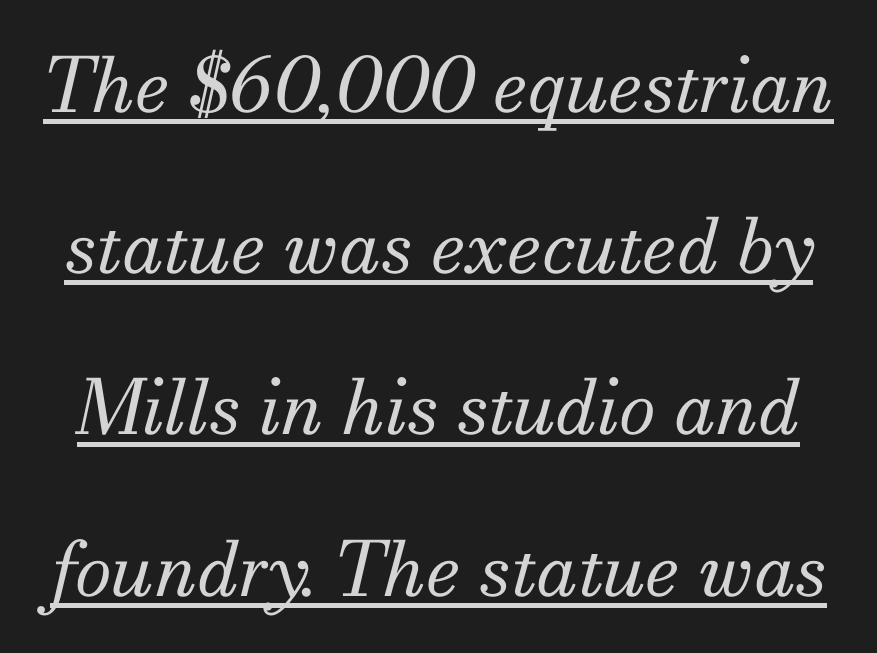
{"serif": "yes", "italic": "yes", "lean": "right", "slant_degrees": 13, "bold": "no", "weight": "regular", "width": "normal", "stroke_contrast": "medium", "x_height": "small", "monospaced": "no", "underline": "yes", "line_spacing": "loose", "line_spacing_ratio": 2.15, "letter_spacing": "normal", "letter_spacing_em": 0.0, "glyph_px": 75}
